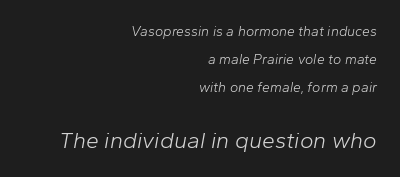
Decoration check: the copy has no underline. Weight class: somewhere from thin through regular. The rag falls on the left side of this text block. What's the leading like? Stretched, with rows far apart. Of the two passages, the one underneath uses the larger point size. This is oblique type, the kind used for emphasis or titles.
